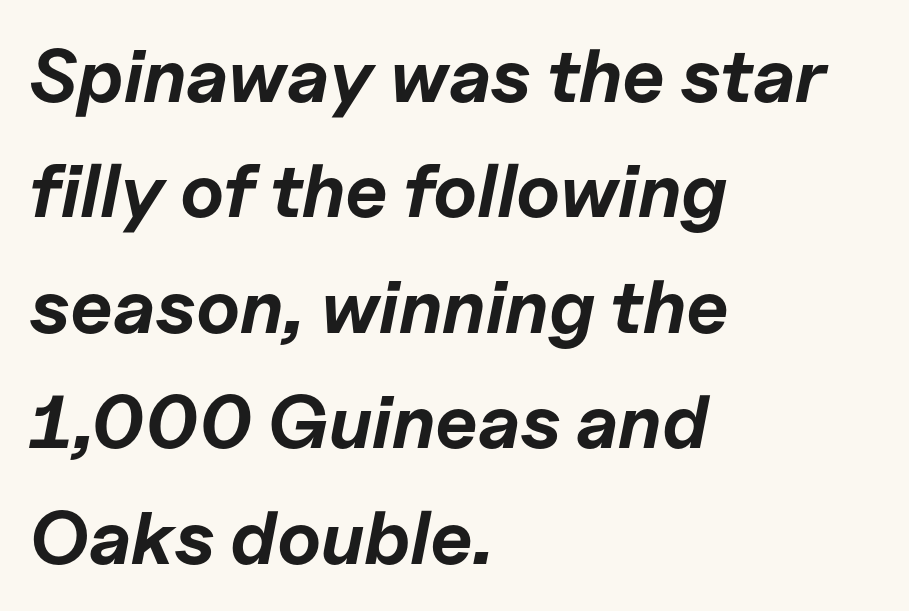
Typographic density is high because the face is bold. Observe the lean: these are italic letterforms. One-word summary of the alignment: left. You could call the tracking neutral — neither tight nor loose. The face used here is proportionally spaced, like ordinary book or web type.
